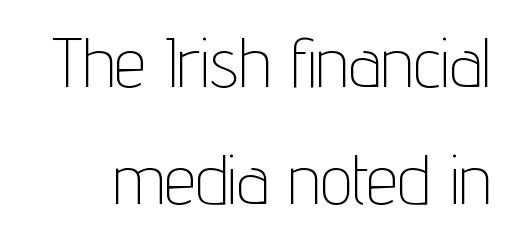
The image shows 71 px thin, condensed sans-serif type, upright; set normal line spacing (1.65x), normal letter spacing, not underlined; low stroke contrast and a medium x-height.
